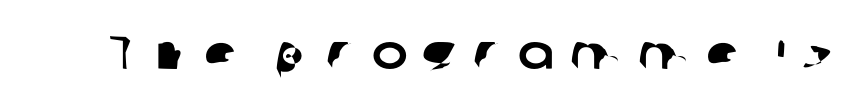
Q: Is the typeface a serif or a sans-serif typeface? A: Sans-serif.
Q: Is the text underlined? A: No.
Q: Is the spacing between letters normal or unusually wide? A: Unusually wide.
Q: Width (condensed, normal, or wide)? A: Normal.
Q: Stroke contrast? A: Low.
Q: x-height? A: Medium.
Q: Monospaced? A: No.
